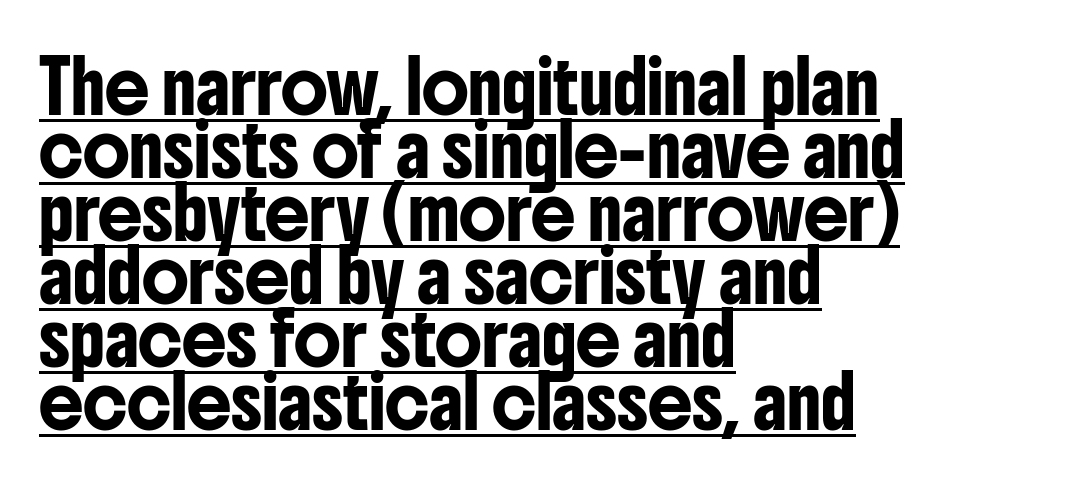
The image shows 50 px condensed sans-serif type, upright; set left-aligned, normal line spacing (1.26x), normal letter spacing, underlined; low stroke contrast and a medium x-height.
